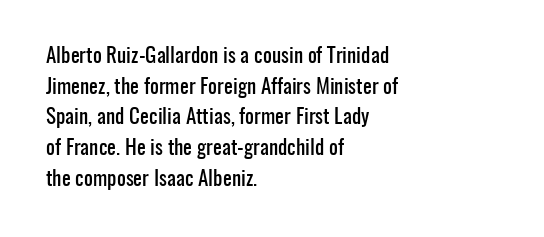
Q: Is the text italic (slanted)? A: No, it is upright.
Q: Is the text underlined? A: No.
Q: How is the paragraph aligned? A: Left-aligned.
Q: Is the spacing between letters normal or unusually wide? A: Normal.
Q: Is the spacing between lines tight, normal or loose? A: Normal.
